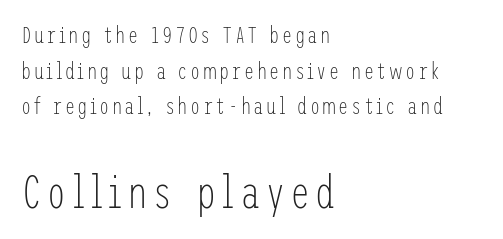
This rendering employs a face without finishing strokes, i.e., a sans-serif. Which margin do the lines hug? The left one — the right edge is uneven. The space between consecutive lines is moderate. Which chunk is bigger? The second one — the bottom block dwarfs the top. The specimen reads as upright at a glance.
